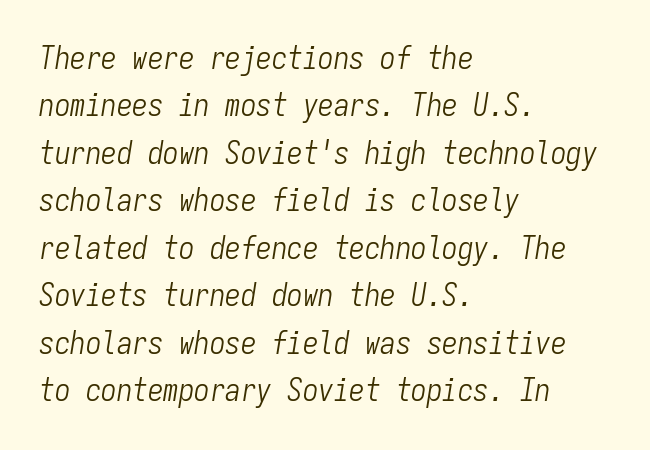
{"italic": "yes", "lean": "right", "slant_degrees": 9, "bold": "no", "weight": "light", "width": "condensed", "stroke_contrast": "low", "x_height": "medium", "monospaced": "yes", "underline": "no", "align": "left", "line_spacing": "normal", "line_spacing_ratio": 1.53, "letter_spacing": "normal", "letter_spacing_em": 0.0, "glyph_px": 31}
